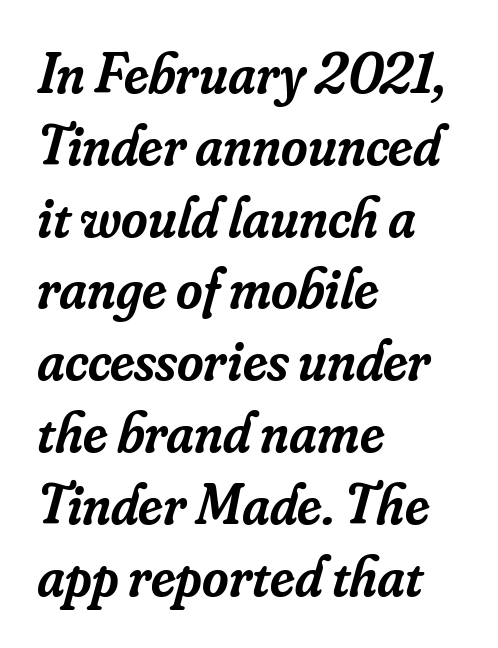
The image shows 57 px semibold serif type, italic (leaning right); set left-aligned, normal line spacing (1.26x), normal letter spacing, not underlined; low stroke contrast and a small x-height.
